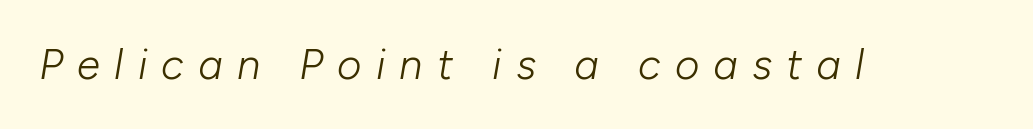
The rendering uses natural spacing where letterforms have individual widths. The specimen omits any rule beneath the text block's lines. Substantial extra tracking has been applied to these lines. Bold? No — there's no thickening of the strokes.
